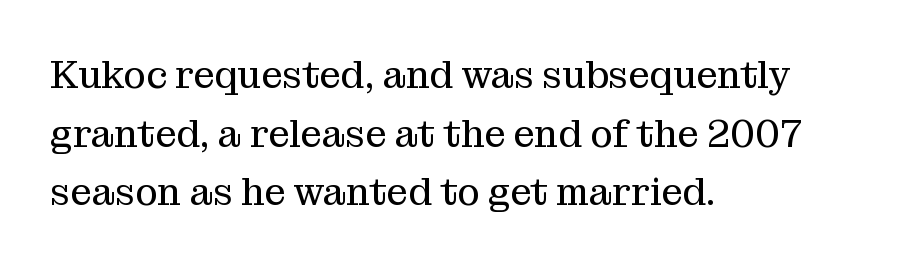
The image shows 38 px regular-weight serif type, upright; set left-aligned, normal line spacing (1.54x), normal letter spacing, not underlined; medium stroke contrast and a medium x-height.
